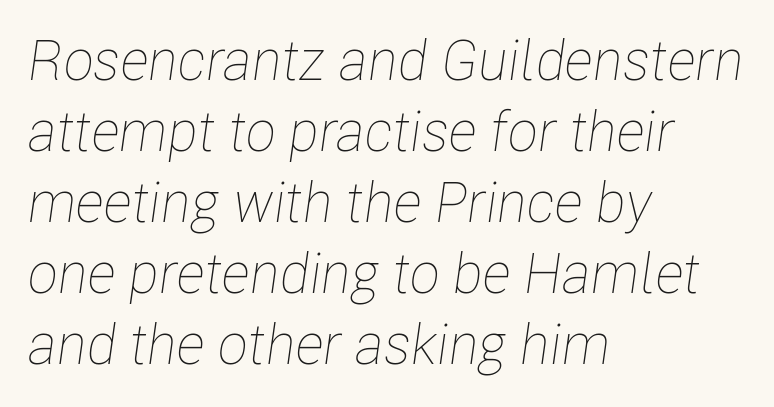
Q: Is the text bold? A: No.
Q: Is the text italic (slanted)? A: Yes, it leans right by about 8 degrees.
Q: Is the text underlined? A: No.
Q: How is the paragraph aligned? A: Left-aligned.
Q: Is the spacing between letters normal or unusually wide? A: Normal.
Q: Is the spacing between lines tight, normal or loose? A: Normal.
Q: Width (condensed, normal, or wide)? A: Condensed.
Q: Stroke contrast? A: Low.
Q: x-height? A: Medium.
Q: Monospaced? A: No.
